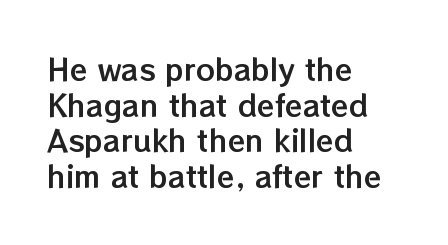
{"italic": "no", "width": "normal", "stroke_contrast": "low", "x_height": "medium", "monospaced": "no", "underline": "no", "align": "left", "line_spacing_ratio": 1.23, "letter_spacing": "normal", "letter_spacing_em": 0.0, "glyph_px": 29}
